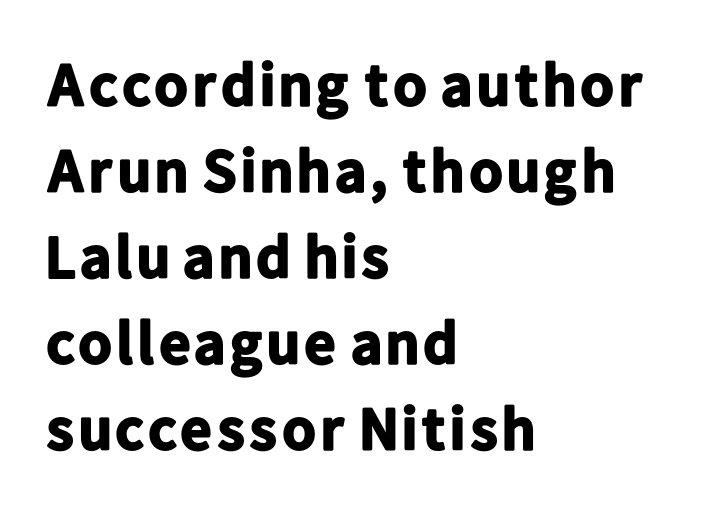
{"serif": "no", "italic": "no", "bold": "yes", "weight": "bold", "width": "normal", "stroke_contrast": "low", "x_height": "medium", "monospaced": "no", "underline": "no", "align": "left", "line_spacing": "normal", "line_spacing_ratio": 1.41, "letter_spacing": "normal", "letter_spacing_em": 0.0, "glyph_px": 61}
